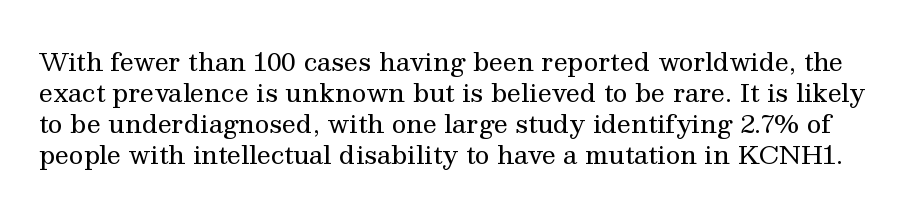
Anything drawn beneath the words? Only blank space. Letter spacing: default. A light-to-regular cut is what we see here. Posture: upright roman.
